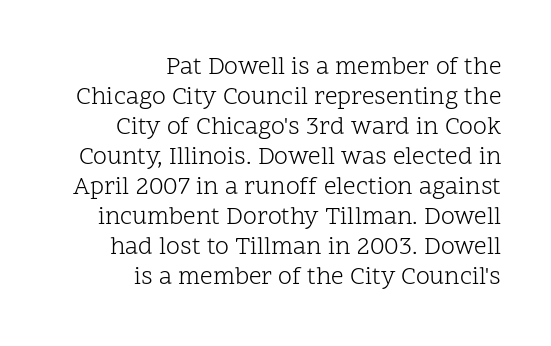
Just letters on the line, the space beneath them empty. The passage shown is not bold in any degree. Honestly, the letter spacing is just normal — you wouldn't notice it. A flush-right, rag-left setting is used for this passage. Every stem runs plumb, perpendicular to the baseline.
